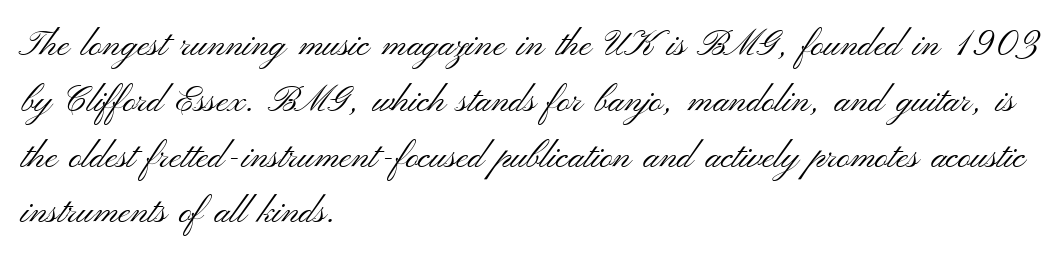
The lines in this sample share a left origin and differ only in where they stop. If you measured baseline to baseline, you'd find a middling distance. The glyphs in this specimen are sans serif. Any mark beneath the type? The region is blank.
